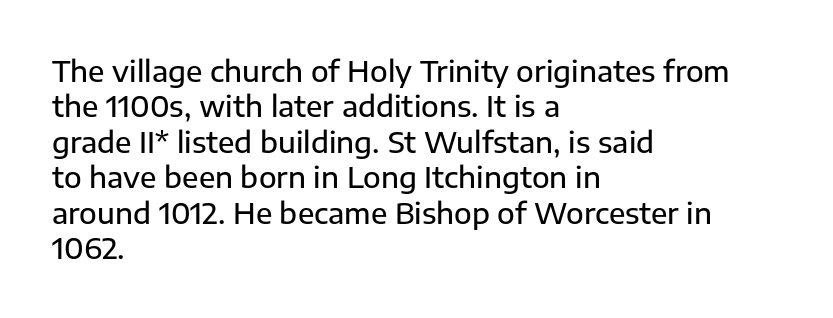
The image shows 29 px sans-serif type, upright; set left-aligned, line spacing 1.22x, normal letter spacing, not underlined; low stroke contrast and a medium x-height.
